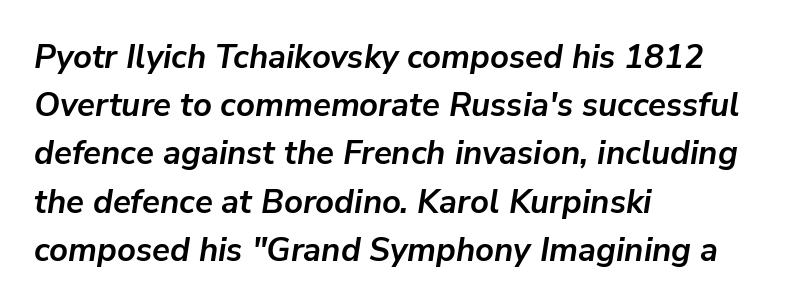
A full-strength bold gives these letters their thick strokes. The rendering applies a slant to the glyphs. Evenly set lines give the paragraph a standard silhouette. The gaps between neighbouring characters are ordinary and unremarkable. The passage shown is not underscored anywhere.
